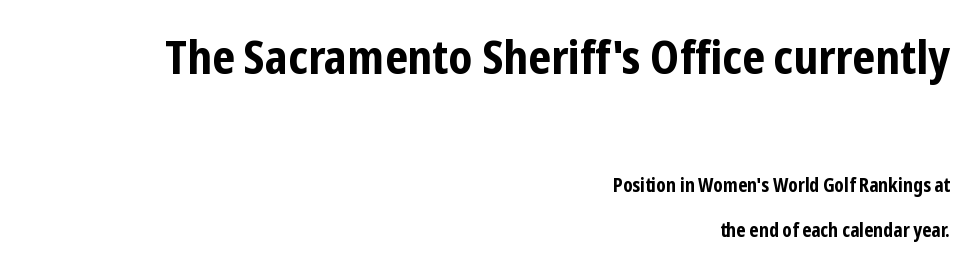
The image shows 47 px bold, condensed sans-serif type, upright; set right-aligned, loose line spacing (2.35x), normal letter spacing, not underlined; the first (top) block is 2.47x larger; low stroke contrast and a medium x-height.
